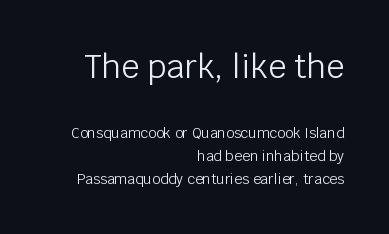
The image shows 32 px light sans-serif type, upright; set right-aligned, normal line spacing (1.64x), normal letter spacing, not underlined; the first (top) block is 2.29x larger; low stroke contrast and a large x-height.
